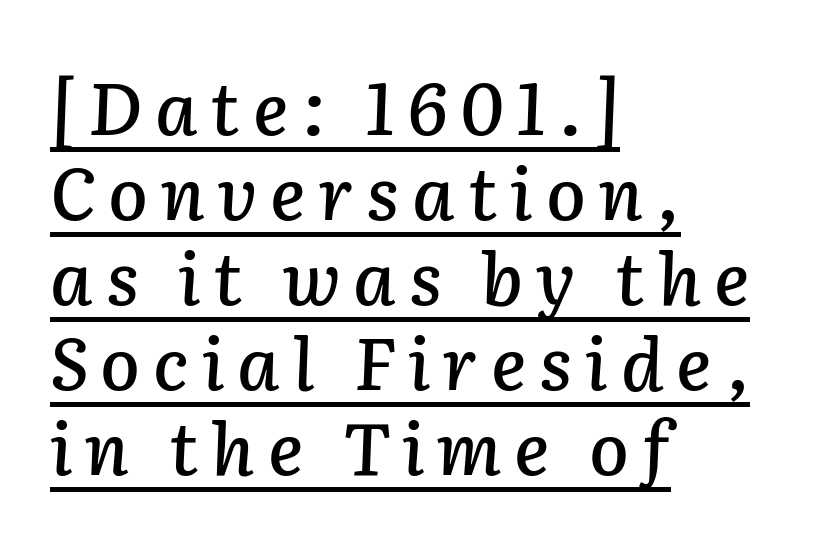
{"italic": "yes", "lean": "right", "slant_degrees": 2, "width": "normal", "stroke_contrast": "low", "x_height": "medium", "monospaced": "no", "underline": "yes", "align": "left", "line_spacing_ratio": 1.18, "glyph_px": 72}
